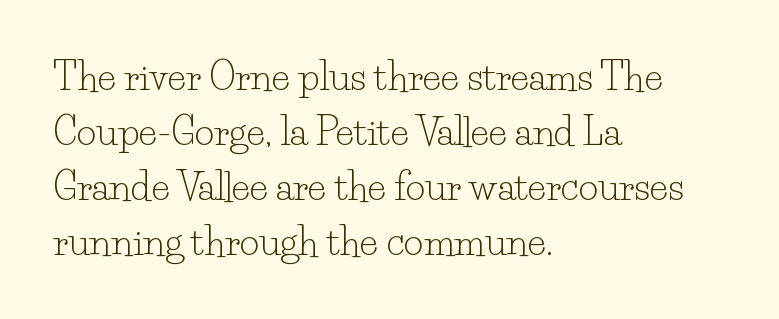
The image shows 38 px light serif type, upright; set left-aligned, normal line spacing (1.45x), normal letter spacing, not underlined; low stroke contrast and a small x-height.
